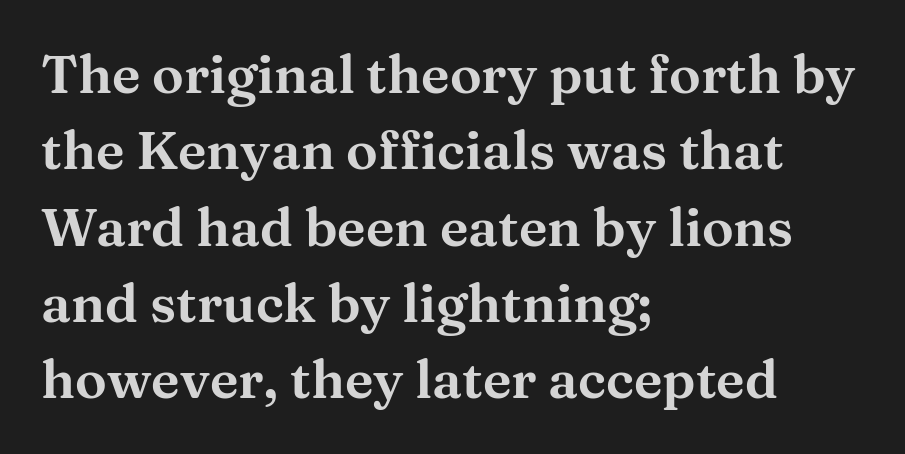
{"serif": "yes", "italic": "no", "width": "wide", "stroke_contrast": "medium", "x_height": "medium", "monospaced": "no", "underline": "no", "align": "left", "line_spacing": "normal", "line_spacing_ratio": 1.44, "letter_spacing": "normal", "letter_spacing_em": 0.0, "glyph_px": 53}
